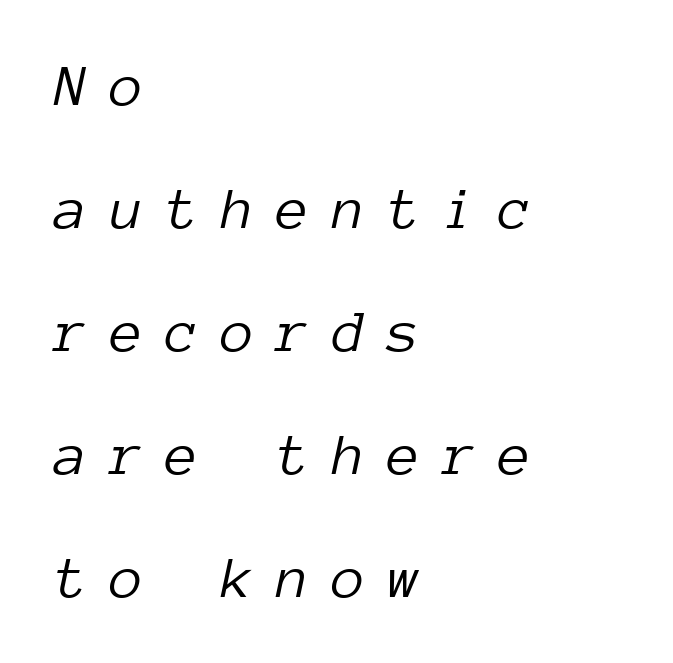
The image shows 60 px light type, italic (leaning right), monospaced; set left-aligned, loose line spacing (2.05x), unusually wide letter spacing (+0.38 em), not underlined; low stroke contrast and a medium x-height.
